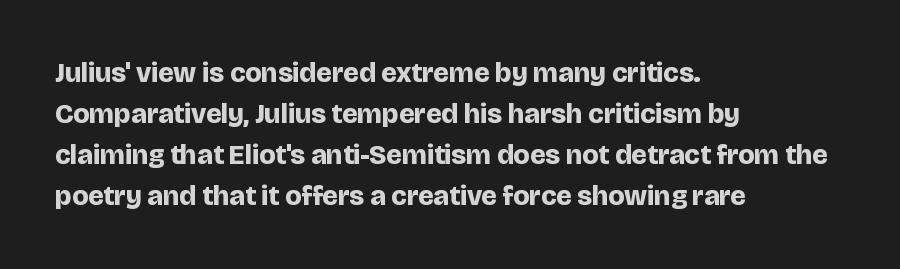
Q: Is the text bold? A: Yes.
Q: Is the text italic (slanted)? A: No, it is upright.
Q: Is the typeface a serif or a sans-serif typeface? A: Sans-serif.
Q: Is the text underlined? A: No.
Q: How is the paragraph aligned? A: Left-aligned.
Q: Is the spacing between letters normal or unusually wide? A: Normal.
Q: Is the spacing between lines tight, normal or loose? A: Normal.
Q: Width (condensed, normal, or wide)? A: Normal.
Q: Stroke contrast? A: Low.
Q: x-height? A: Large.
Q: Monospaced? A: No.
